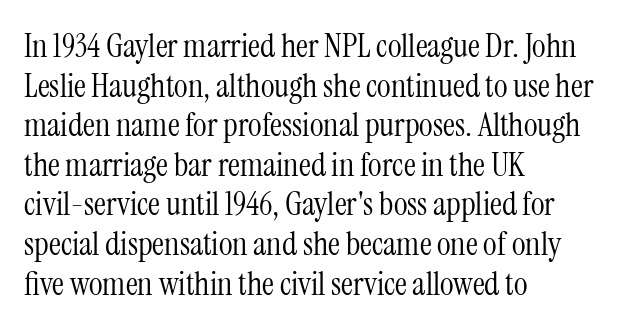
The image shows 33 px light, condensed serif type, upright; set left-aligned, line spacing 1.2x, normal letter spacing, not underlined; medium stroke contrast and a medium x-height.
